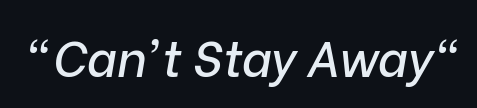
The image shows 49 px text type, italic (leaning right); set normal letter spacing, not underlined; low stroke contrast and a medium x-height.
